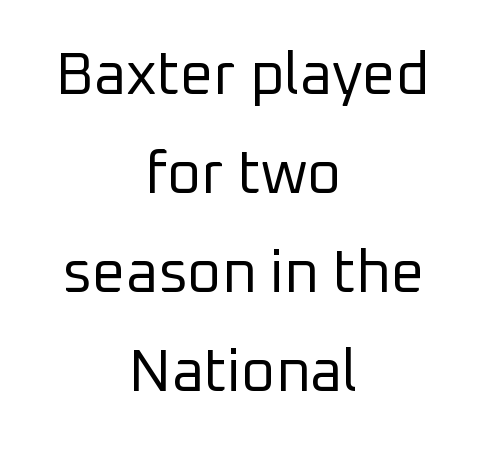
The lines sit at an ordinary, default distance from one another. Do the letters lean? They stand straight. Where is the straight margin? There isn't one; the lines are centered. The characters display no serif detailing; their extremities are plain. Letter spacing: default.
